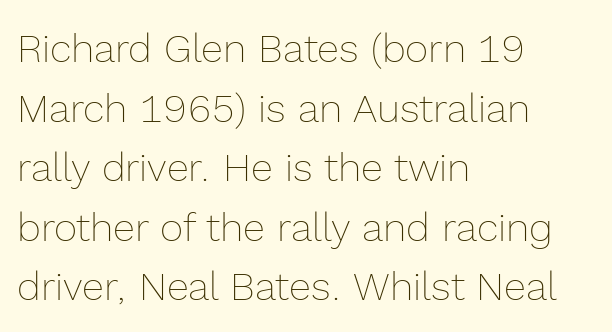
Q: Is the text bold? A: No.
Q: Is the text italic (slanted)? A: No, it is upright.
Q: Is the text underlined? A: No.
Q: How is the paragraph aligned? A: Left-aligned.
Q: Is the spacing between letters normal or unusually wide? A: Normal.
Q: Is the spacing between lines tight, normal or loose? A: Normal.
Q: Width (condensed, normal, or wide)? A: Normal.
Q: x-height? A: Medium.
Q: Monospaced? A: No.
